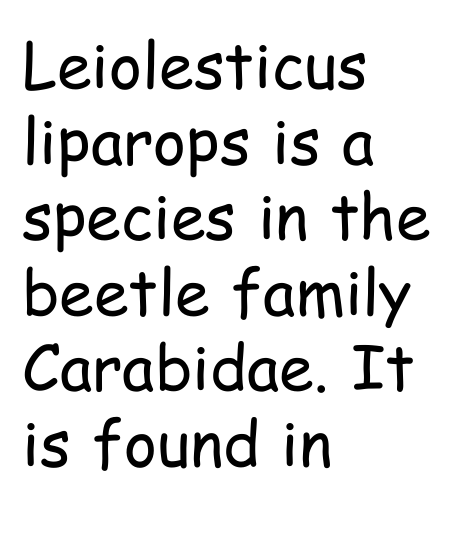
The image shows 63 px regular-weight, condensed sans-serif type, upright; set left-aligned, line spacing 1.2x, normal letter spacing, not underlined; low stroke contrast and a medium x-height.
